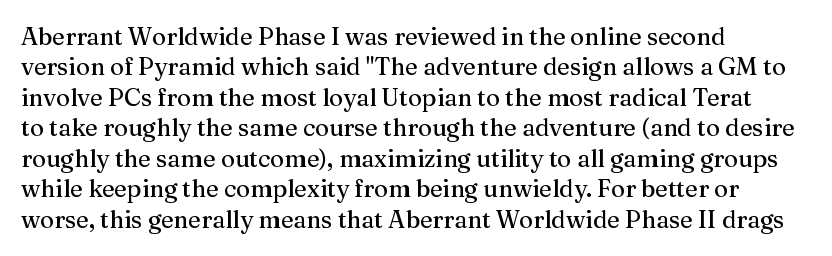
Q: Is the text italic (slanted)? A: No, it is upright.
Q: Is the text underlined? A: No.
Q: How is the paragraph aligned? A: Left-aligned.
Q: Is the spacing between letters normal or unusually wide? A: Normal.
Q: Is the spacing between lines tight, normal or loose? A: Normal.
